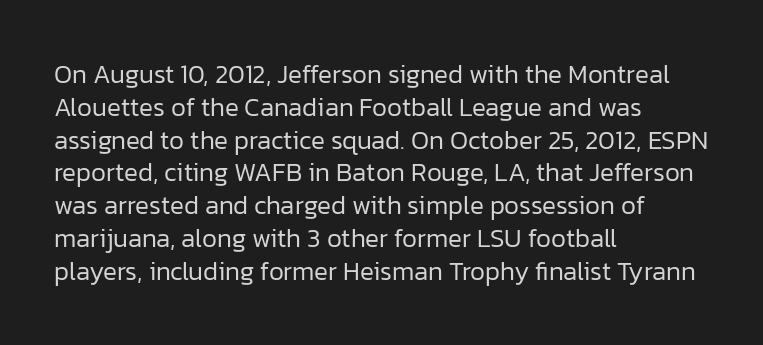
Check the space under the baseline: it is left empty. Posture: upright roman. Is the type heavy? It reads as light-to-regular instead. One-word summary of the alignment: left. The line-height multiplier appears to be the usual default.
